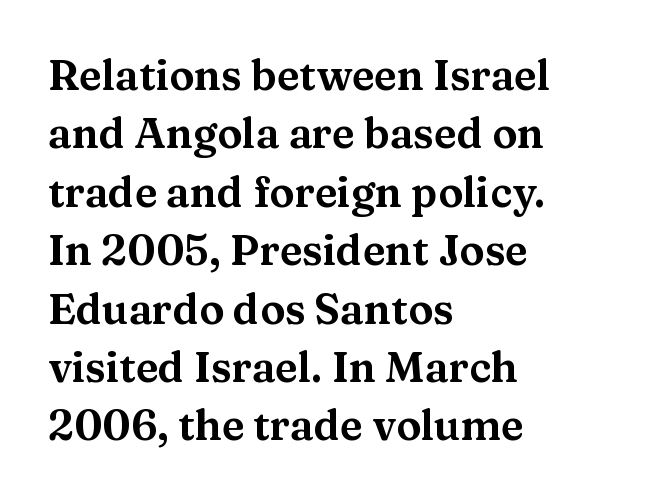
Q: Is the text italic (slanted)? A: No, it is upright.
Q: Is the typeface a serif or a sans-serif typeface? A: Serif.
Q: Is the text underlined? A: No.
Q: How is the paragraph aligned? A: Left-aligned.
Q: Is the spacing between letters normal or unusually wide? A: Normal.
Q: Is the spacing between lines tight, normal or loose? A: Normal.
Q: Width (condensed, normal, or wide)? A: Wide.
Q: Stroke contrast? A: Medium.
Q: x-height? A: Medium.
Q: Monospaced? A: No.
